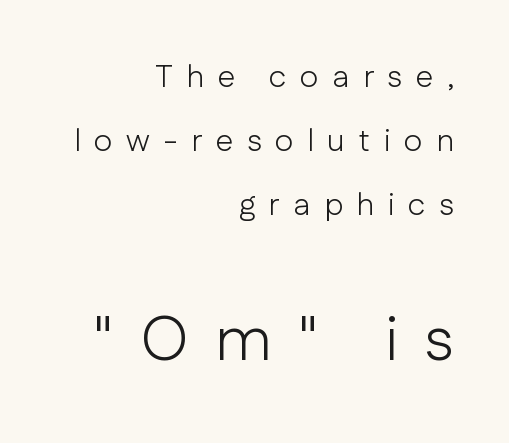
Q: Is the text bold? A: No.
Q: Is the text italic (slanted)? A: No, it is upright.
Q: Is the typeface a serif or a sans-serif typeface? A: Sans-serif.
Q: Is the text underlined? A: No.
Q: How is the paragraph aligned? A: Right-aligned.
Q: Is the spacing between letters normal or unusually wide? A: Unusually wide.
Q: Is the spacing between lines tight, normal or loose? A: Loose.
Q: Which block of text is set in a larger size, the first (top) or the second (bottom)? A: The second (bottom) one.
Q: Width (condensed, normal, or wide)? A: Normal.
Q: Stroke contrast? A: Low.
Q: x-height? A: Medium.
Q: Monospaced? A: No.
